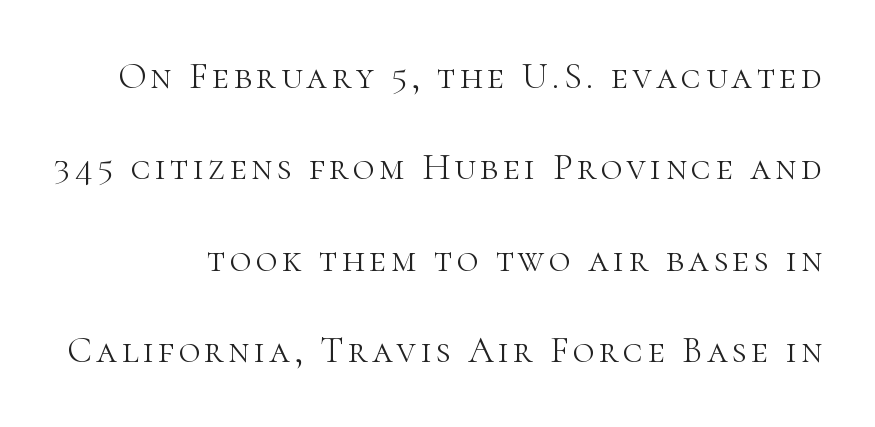
Q: Is the text bold? A: No.
Q: Is the text italic (slanted)? A: No, it is upright.
Q: Is the typeface a serif or a sans-serif typeface? A: Serif.
Q: Is the text underlined? A: No.
Q: Is the spacing between lines tight, normal or loose? A: Loose.
Q: Width (condensed, normal, or wide)? A: Normal.
Q: Stroke contrast? A: High.
Q: x-height? A: Medium.
Q: Monospaced? A: No.
